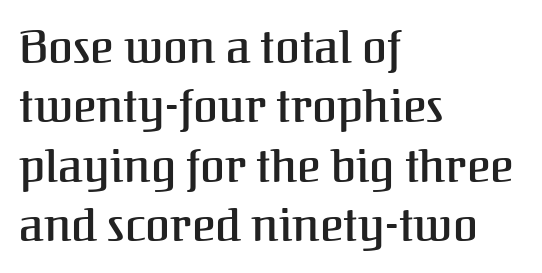
Tracking here is standard; glyphs follow each other at the usual distance. Type style note: has serifs. Posture: vertical. Notice how the passage keeps a crisp vertical edge on the left only. Check under the words: just untouched page.
